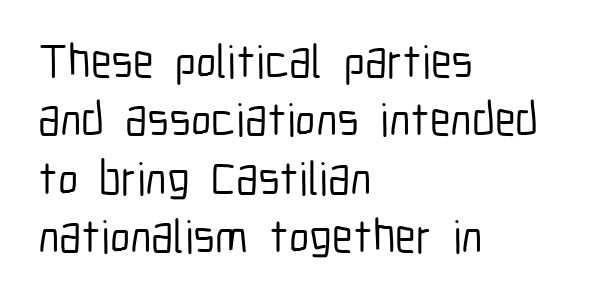
The image shows 47 px condensed sans-serif type, upright; set left-aligned, line spacing 1.24x, normal letter spacing, not underlined; low stroke contrast and a medium x-height.
